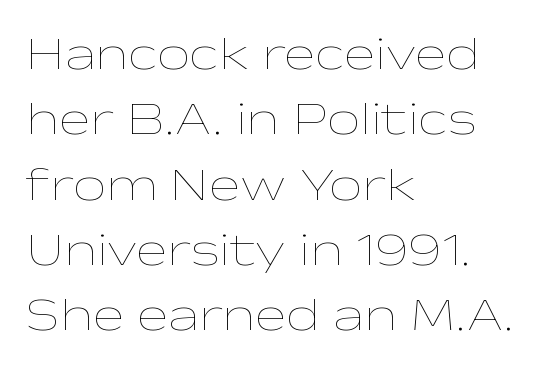
Underline: absent. Think of a printed novel: that variable character pitch is what you see here. Each stroke keeps to a modest, everyday thickness or less. Whoever set this chose a conventional vertical rhythm.
